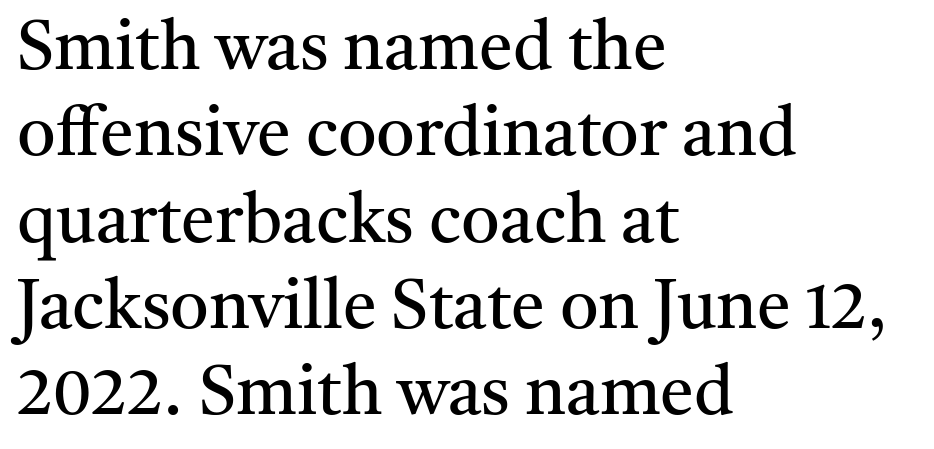
{"serif": "yes", "italic": "no", "bold": "no", "weight": "regular", "width": "normal", "stroke_contrast": "medium", "x_height": "medium", "monospaced": "no", "underline": "no", "align": "left", "line_spacing": "normal", "line_spacing_ratio": 1.27, "letter_spacing": "normal", "letter_spacing_em": 0.0, "glyph_px": 68}
